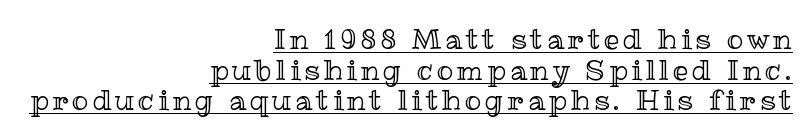
{"italic": "no", "width": "normal", "x_height": "medium", "monospaced": "no", "underline": "yes", "align": "right", "line_spacing": "tight", "line_spacing_ratio": 1.09, "glyph_px": 28}
